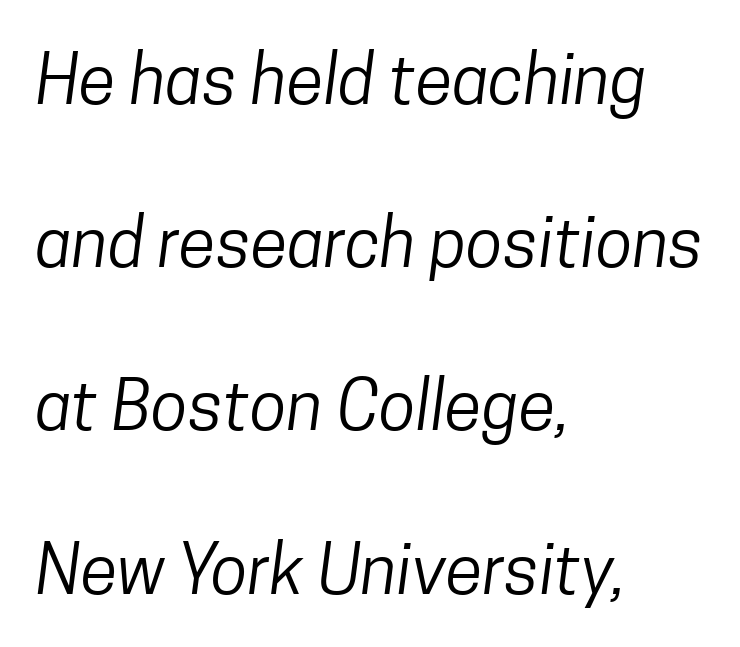
This rendering employs a face without finishing strokes, i.e., a sans-serif. Vertically, the passage feels expansive, rows floating well apart. The typesetter chose a ragged-right arrangement here. The face used here is proportionally spaced, like ordinary book or web type. Has an underline been added? It has not.
